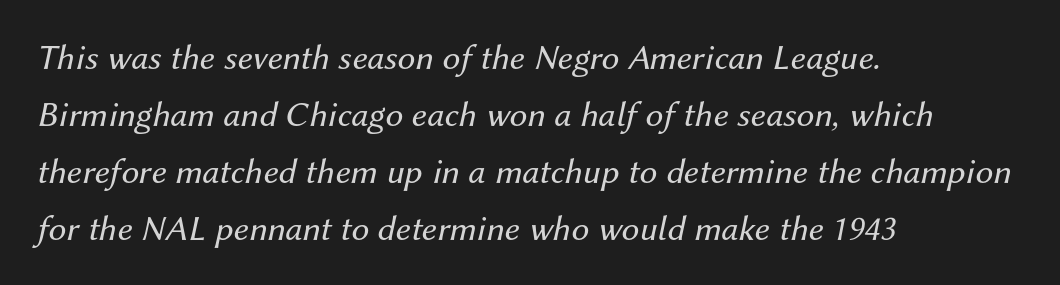
The image shows 36 px regular-weight type, italic (leaning right); set left-aligned, normal line spacing (1.58x), normal letter spacing, not underlined; medium stroke contrast and a medium x-height.
